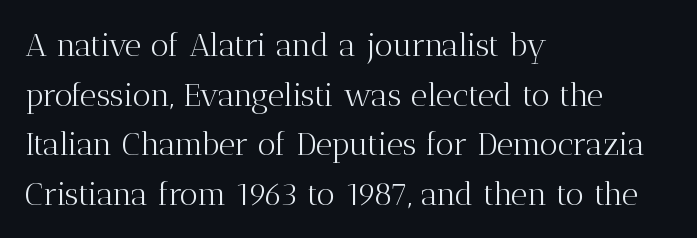
Spacing between characters is what you'd get straight out of the box. A typesetter would label this face a serif. Glance below the letters and you will spot only blank space. Note the varied advance widths — an 'i' is clearly narrower than an 'm'. Visually the block forms a straight wall on the left and a jagged coastline on the right. The letters stand straight up with perfectly vertical stems.
